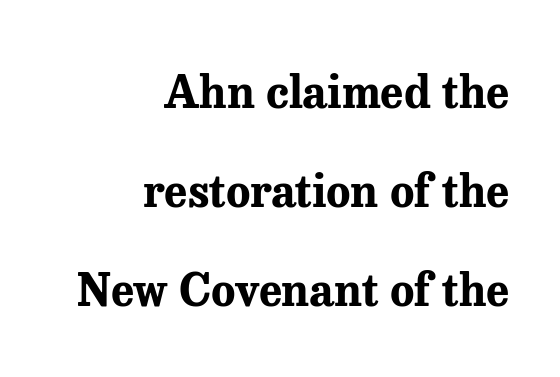
Q: Is the text bold? A: Yes.
Q: Is the text italic (slanted)? A: No, it is upright.
Q: Is the typeface a serif or a sans-serif typeface? A: Serif.
Q: Is the text underlined? A: No.
Q: How is the paragraph aligned? A: Right-aligned.
Q: Is the spacing between letters normal or unusually wide? A: Normal.
Q: Is the spacing between lines tight, normal or loose? A: Loose.
Q: Width (condensed, normal, or wide)? A: Normal.
Q: Stroke contrast? A: Medium.
Q: x-height? A: Medium.
Q: Monospaced? A: No.
